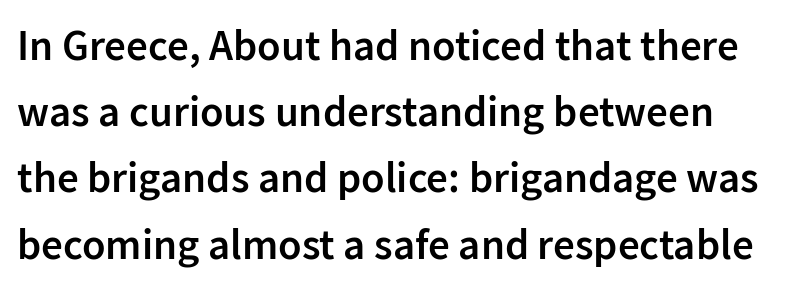
The image shows 43 px semibold sans-serif type, upright; set normal line spacing (1.54x), normal letter spacing, not underlined; low stroke contrast and a medium x-height.
